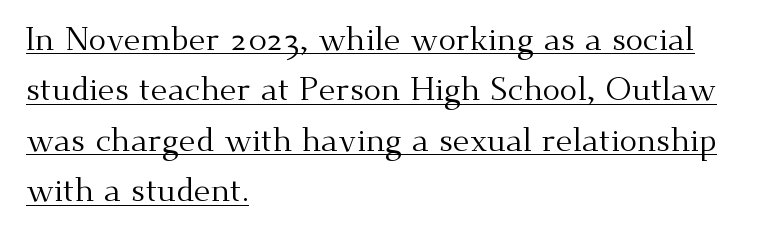
Rows of type keep a routine distance in the vertical direction. Do the letters lean? They stand straight. Glyph-to-glyph distance matches everyday printed text. Observe the serifs anchoring each vertical stroke in this sample. Looks like regular typesetting: each glyph gets only the width it needs. This reads as an unemphasized weight, regular at the heaviest.
